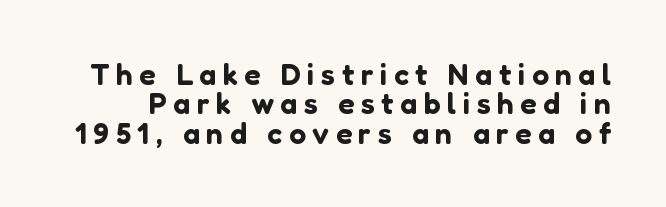
The image shows 30 px sans-serif type, upright; set tight line spacing (0.98x), unusually wide letter spacing (+0.22 em), not underlined; low stroke contrast and a medium x-height.
